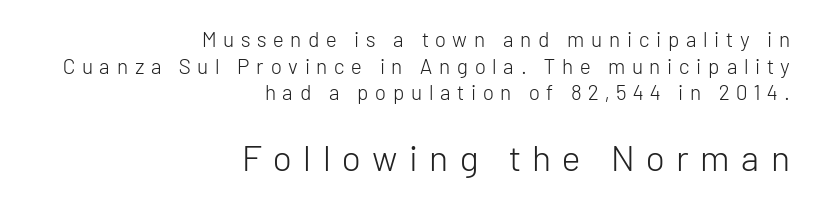
{"serif": "no", "italic": "no", "bold": "no", "weight": "light", "width": "normal", "stroke_contrast": "low", "x_height": "medium", "monospaced": "no", "underline": "no", "align": "right", "line_spacing": "normal", "line_spacing_ratio": 1.27, "letter_spacing": "wide", "letter_spacing_em": 0.32, "larger_block": "second", "size_ratio": 1.71, "glyph_px": 36}
